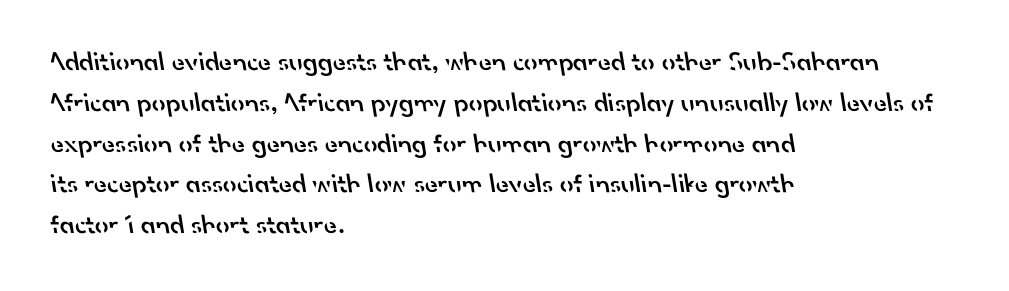
Q: Is the text bold? A: Semi-bold.
Q: Is the text underlined? A: No.
Q: How is the paragraph aligned? A: Left-aligned.
Q: Is the spacing between letters normal or unusually wide? A: Normal.
Q: Is the spacing between lines tight, normal or loose? A: Normal.
